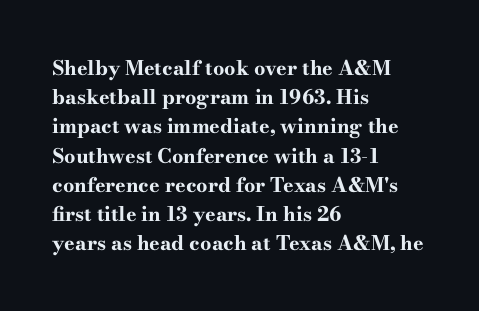
The image shows 20 px bold type, upright; set left-aligned, normal line spacing (1.46x), normal letter spacing, not underlined.
